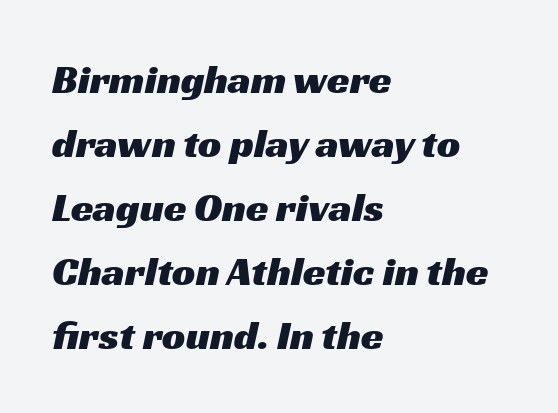
Q: Is the typeface a serif or a sans-serif typeface? A: Sans-serif.
Q: Is the text underlined? A: No.
Q: How is the paragraph aligned? A: Left-aligned.
Q: Is the spacing between letters normal or unusually wide? A: Normal.
Q: Is the spacing between lines tight, normal or loose? A: Normal.
Q: Width (condensed, normal, or wide)? A: Wide.
Q: Stroke contrast? A: Medium.
Q: x-height? A: Medium.
Q: Monospaced? A: No.
